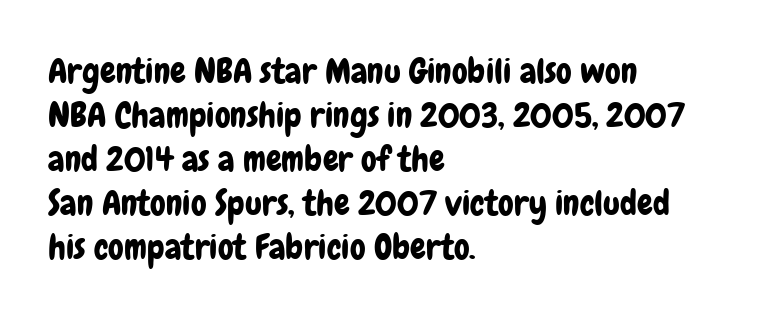
The image shows 35 px condensed sans-serif type, upright; set left-aligned, normal line spacing (1.26x), normal letter spacing, not underlined; low stroke contrast and a medium x-height.
